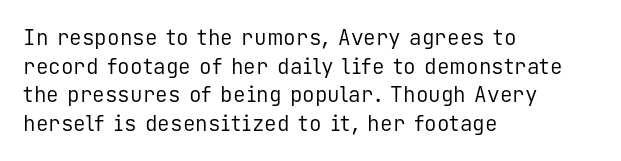
Line beginnings align vertically; line endings do not. Whoever set this chose a conventional vertical rhythm. Stroke mass is kept to a normal reading level or below. Nobody touched the tracking dial on this one.
